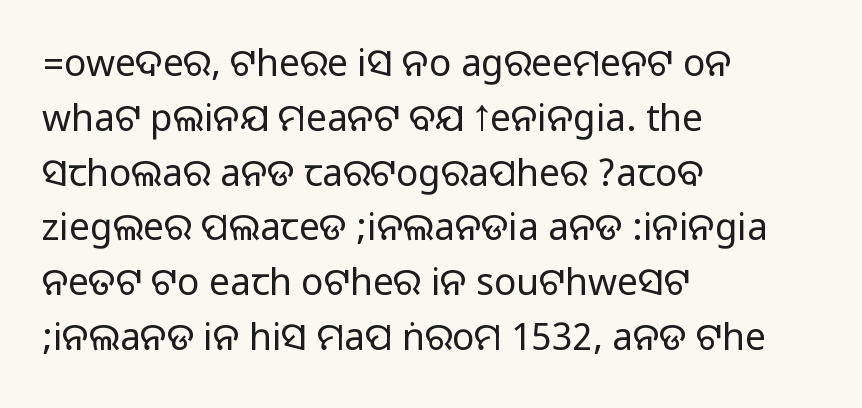
Q: Is the text italic (slanted)? A: No, it is upright.
Q: Is the typeface a serif or a sans-serif typeface? A: Sans-serif.
Q: Is the text underlined? A: No.
Q: How is the paragraph aligned? A: Left-aligned.
Q: Is the spacing between letters normal or unusually wide? A: Normal.
Q: Is the spacing between lines tight, normal or loose? A: Normal.
Q: Width (condensed, normal, or wide)? A: Normal.
Q: Stroke contrast? A: Medium.
Q: Monospaced? A: No.
